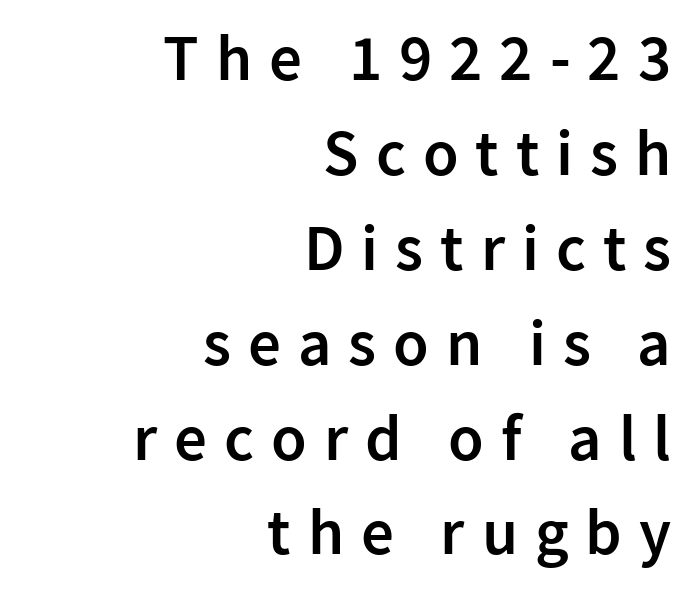
Tracking value appears strongly positive — letters spread wide. Anything drawn beneath the words? Only blank space. Nothing sits at the stroke ends, so this counts as sans-serif. The rows are spaced the way most documents space them. How heavy is the stroke? Medium-heavy — a semibold, shy of bold. The letters advance in unequal steps, a hallmark of proportional type.
